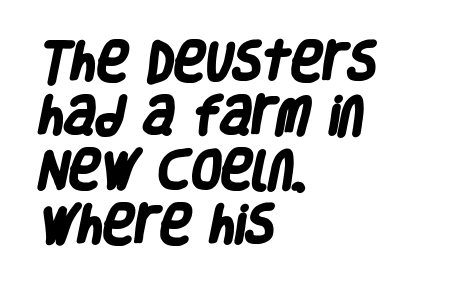
Proportional: the letters do not fall into vertical columns. Just letters on the line, the space beneath them empty. The typeface chosen for these lines omits serifs. In terms of leading, this rendering sits right in the middle.
